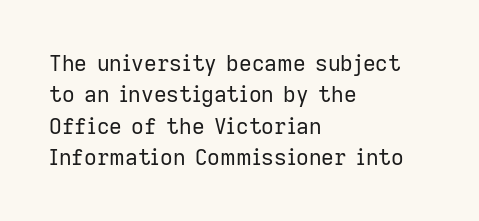
The image shows 22 px text type, upright; set left-aligned, normal line spacing (1.43x), normal letter spacing, not underlined.
